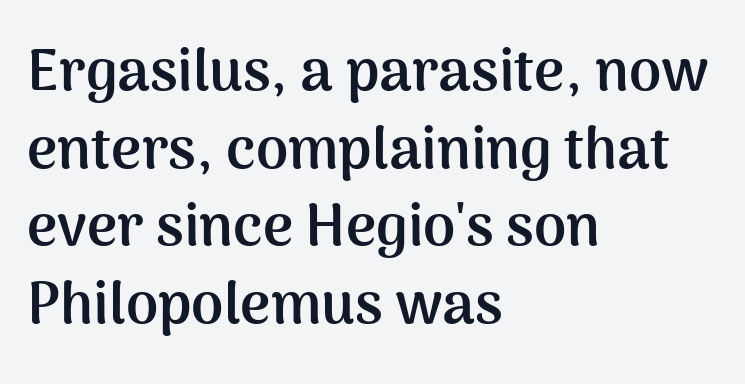
Q: Is the text bold? A: Yes.
Q: Is the text italic (slanted)? A: No, it is upright.
Q: Is the typeface a serif or a sans-serif typeface? A: Sans-serif.
Q: Is the text underlined? A: No.
Q: How is the paragraph aligned? A: Left-aligned.
Q: Is the spacing between letters normal or unusually wide? A: Normal.
Q: Is the spacing between lines tight, normal or loose? A: Normal.
Q: Width (condensed, normal, or wide)? A: Normal.
Q: Stroke contrast? A: Medium.
Q: x-height? A: Medium.
Q: Monospaced? A: No.
